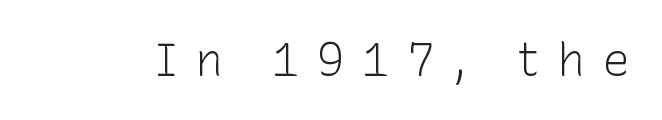
Q: Is the text bold? A: No.
Q: Is the text italic (slanted)? A: No, it is upright.
Q: Is the typeface a serif or a sans-serif typeface? A: Sans-serif.
Q: Is the text underlined? A: No.
Q: Is the spacing between letters normal or unusually wide? A: Unusually wide.
Q: Width (condensed, normal, or wide)? A: Normal.
Q: Stroke contrast? A: Low.
Q: x-height? A: Medium.
Q: Monospaced? A: No.
